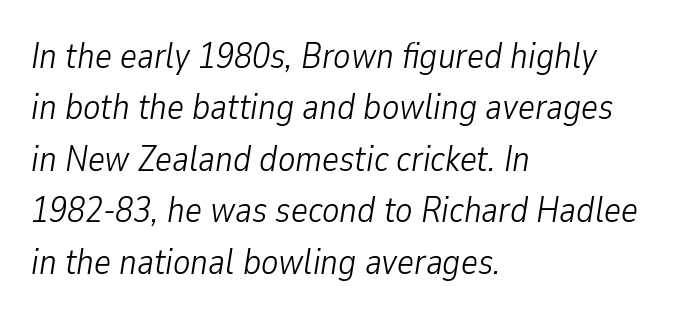
Q: Is the text bold? A: No.
Q: Is the text italic (slanted)? A: Yes, it leans right by about 9 degrees.
Q: Is the text underlined? A: No.
Q: How is the paragraph aligned? A: Left-aligned.
Q: Is the spacing between letters normal or unusually wide? A: Normal.
Q: Is the spacing between lines tight, normal or loose? A: Normal.
Q: Width (condensed, normal, or wide)? A: Condensed.
Q: Stroke contrast? A: Low.
Q: x-height? A: Medium.
Q: Monospaced? A: No.
